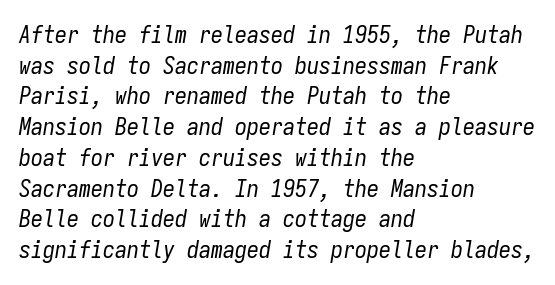
The image shows 24 px text type, italic (leaning right); set left-aligned, normal line spacing (1.28x), normal letter spacing, not underlined.
